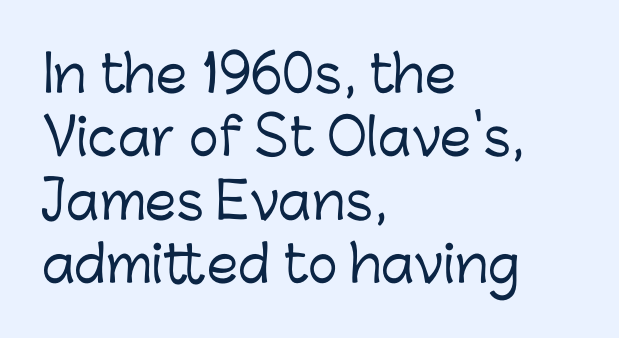
You can tell from the bare stems that sans-serif type was used. Tracking value appears to be zero — textbook default spacing. Think of a printed novel: that variable character pitch is what you see here. Just letters on the line, the space beneath them empty.
